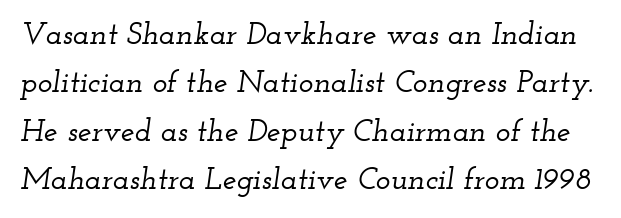
The image shows 31 px wide serif type, italic (leaning right); set normal line spacing (1.56x), normal letter spacing, not underlined; low stroke contrast and a small x-height.
